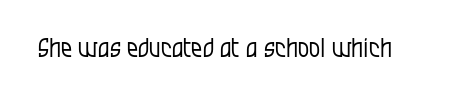
Q: Is the text bold? A: No.
Q: Is the text italic (slanted)? A: No, it is upright.
Q: Is the text underlined? A: No.
Q: Is the spacing between letters normal or unusually wide? A: Normal.
